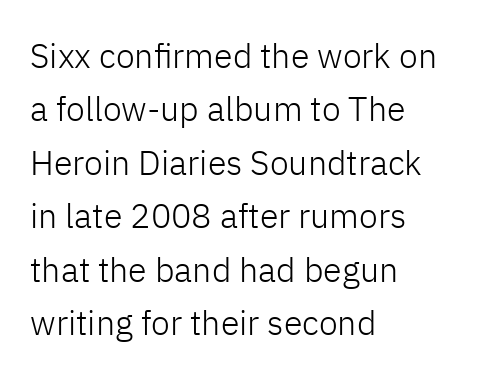
A typesetter would call this proportional, since set widths differ per character. Caption: standard tracking, unaltered. Reading down the column, the eye jumps a familiar distance to each next line. Notice how the stems are strictly vertical — no italics here.
